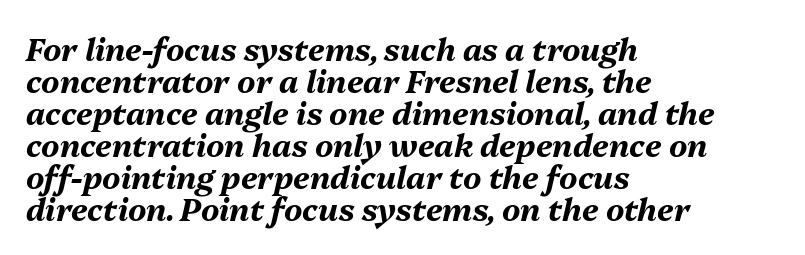
{"italic": "yes", "lean": "right", "slant_degrees": 13, "bold": "yes", "weight": "bold", "width": "normal", "stroke_contrast": "medium", "x_height": "medium", "monospaced": "no", "underline": "no", "align": "left", "line_spacing": "tight", "line_spacing_ratio": 1.03, "letter_spacing": "normal", "letter_spacing_em": 0.0, "glyph_px": 31}
